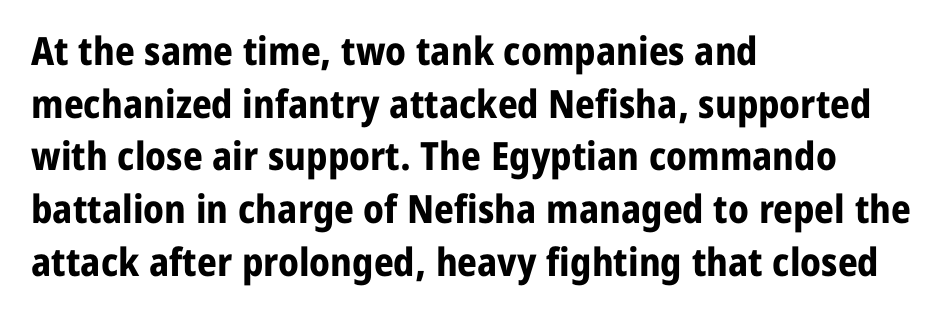
Q: Is the text bold? A: Yes.
Q: Is the text italic (slanted)? A: No, it is upright.
Q: Is the typeface a serif or a sans-serif typeface? A: Sans-serif.
Q: Is the text underlined? A: No.
Q: How is the paragraph aligned? A: Left-aligned.
Q: Is the spacing between letters normal or unusually wide? A: Normal.
Q: Is the spacing between lines tight, normal or loose? A: Normal.
Q: Width (condensed, normal, or wide)? A: Normal.
Q: Stroke contrast? A: Low.
Q: x-height? A: Medium.
Q: Monospaced? A: No.
